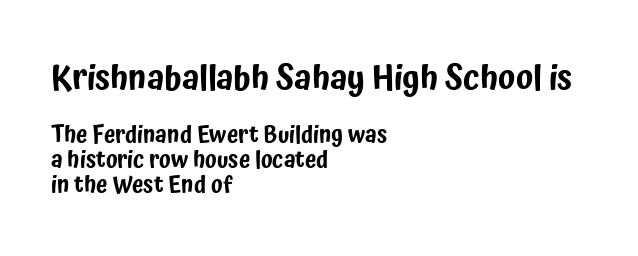
Q: Is the text italic (slanted)? A: No, it is upright.
Q: Is the typeface a serif or a sans-serif typeface? A: Sans-serif.
Q: Is the text underlined? A: No.
Q: How is the paragraph aligned? A: Left-aligned.
Q: Is the spacing between letters normal or unusually wide? A: Normal.
Q: Is the spacing between lines tight, normal or loose? A: Tight.
Q: Which block of text is set in a larger size, the first (top) or the second (bottom)? A: The first (top) one.
Q: Width (condensed, normal, or wide)? A: Condensed.
Q: Stroke contrast? A: Low.
Q: x-height? A: Medium.
Q: Monospaced? A: No.
